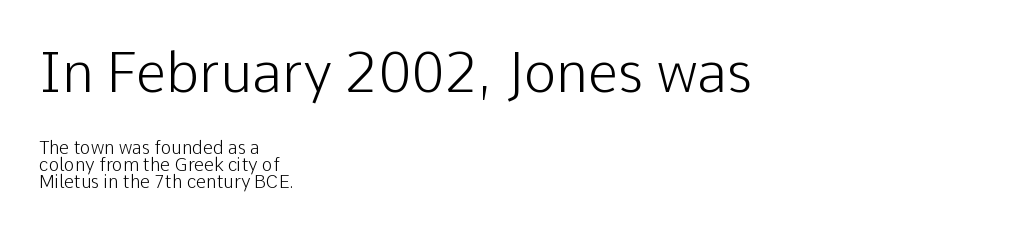
{"serif": "no", "italic": "no", "bold": "no", "weight": "light", "width": "normal", "stroke_contrast": "low", "x_height": "medium", "monospaced": "no", "underline": "no", "align": "left", "line_spacing": "tight", "line_spacing_ratio": 0.96, "letter_spacing": "normal", "letter_spacing_em": 0.0, "larger_block": "first", "size_ratio": 3.06, "glyph_px": 55}
